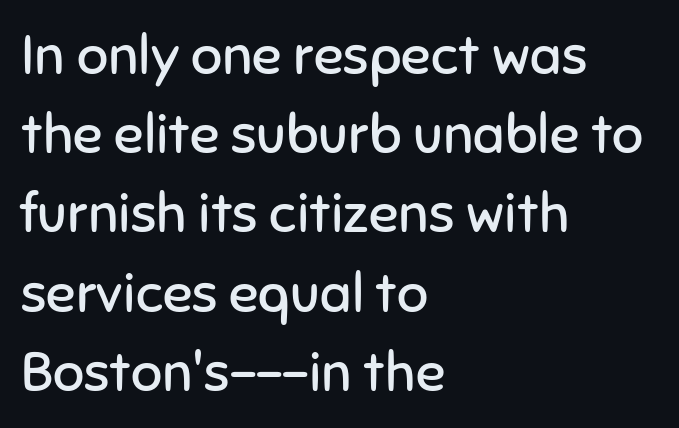
Q: Is the text bold? A: No.
Q: Is the text italic (slanted)? A: No, it is upright.
Q: Is the typeface a serif or a sans-serif typeface? A: Sans-serif.
Q: Is the text underlined? A: No.
Q: How is the paragraph aligned? A: Left-aligned.
Q: Is the spacing between letters normal or unusually wide? A: Normal.
Q: Is the spacing between lines tight, normal or loose? A: Normal.
Q: Width (condensed, normal, or wide)? A: Normal.
Q: Stroke contrast? A: Low.
Q: x-height? A: Medium.
Q: Monospaced? A: No.
